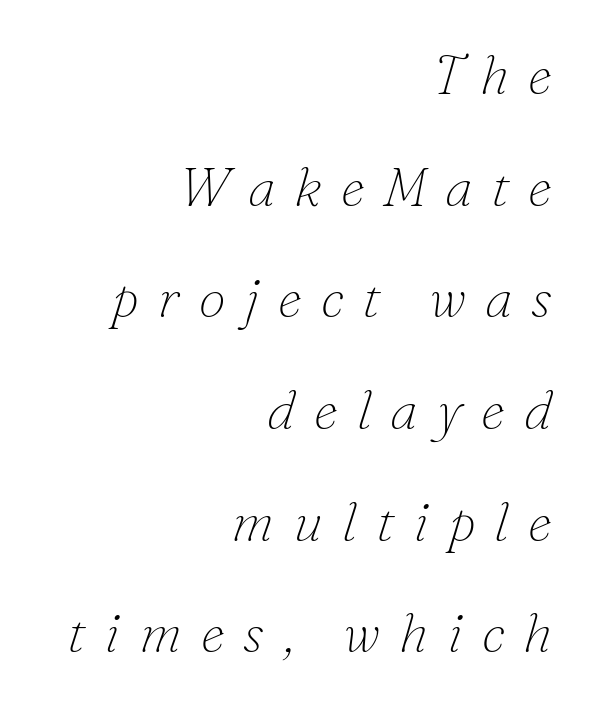
Q: Is the text bold? A: No.
Q: Is the text italic (slanted)? A: Yes, it leans right by about 16 degrees.
Q: Is the typeface a serif or a sans-serif typeface? A: Serif.
Q: Is the text underlined? A: No.
Q: How is the paragraph aligned? A: Right-aligned.
Q: Is the spacing between letters normal or unusually wide? A: Unusually wide.
Q: Is the spacing between lines tight, normal or loose? A: Loose.
Q: Width (condensed, normal, or wide)? A: Normal.
Q: Stroke contrast? A: Low.
Q: x-height? A: Small.
Q: Monospaced? A: No.
